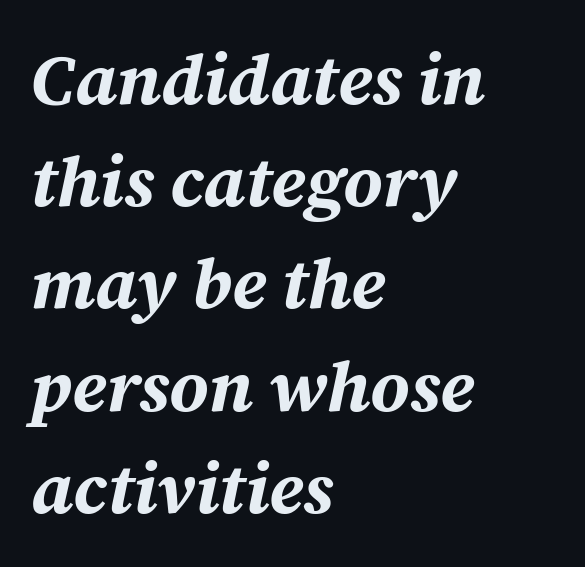
{"italic": "yes", "lean": "right", "slant_degrees": 12, "bold": "yes", "weight": "bold", "width": "normal", "stroke_contrast": "medium", "x_height": "medium", "monospaced": "no", "underline": "no", "align": "left", "line_spacing": "normal", "line_spacing_ratio": 1.44, "letter_spacing": "normal", "letter_spacing_em": 0.0, "glyph_px": 71}
